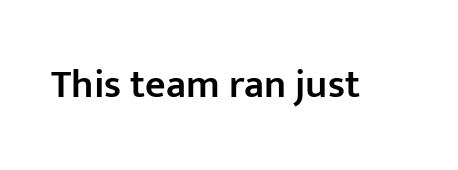
{"serif": "no", "italic": "no", "bold": "semi", "weight": "semibold", "width": "normal", "stroke_contrast": "low", "x_height": "medium", "monospaced": "no", "underline": "no", "letter_spacing": "normal", "letter_spacing_em": 0.0, "glyph_px": 40}
